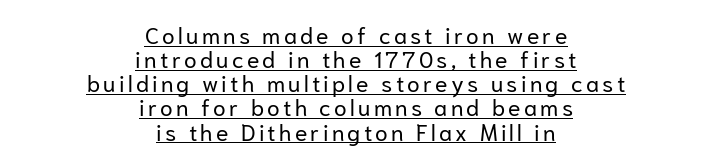
The image shows 23 px text type, upright; set centered, tight line spacing (1.05x), underlined.
